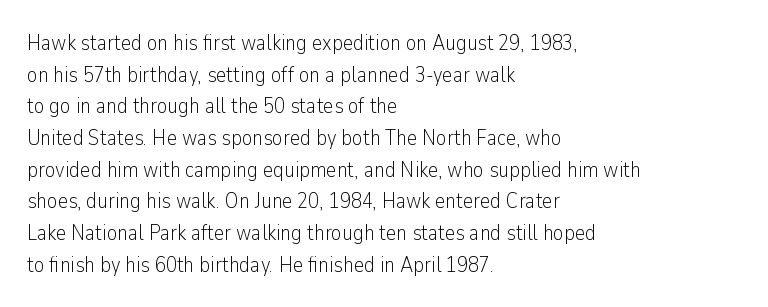
The image shows 22 px text type, upright; set left-aligned, normal line spacing (1.44x), normal letter spacing, not underlined.
